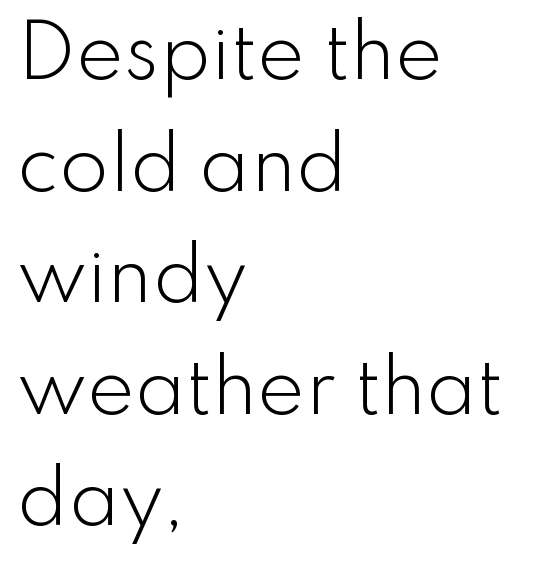
Q: Is the text bold? A: No.
Q: Is the text italic (slanted)? A: No, it is upright.
Q: Is the typeface a serif or a sans-serif typeface? A: Sans-serif.
Q: Is the text underlined? A: No.
Q: How is the paragraph aligned? A: Left-aligned.
Q: Is the spacing between letters normal or unusually wide? A: Normal.
Q: Is the spacing between lines tight, normal or loose? A: Normal.
Q: Width (condensed, normal, or wide)? A: Normal.
Q: Stroke contrast? A: Low.
Q: x-height? A: Small.
Q: Monospaced? A: No.
